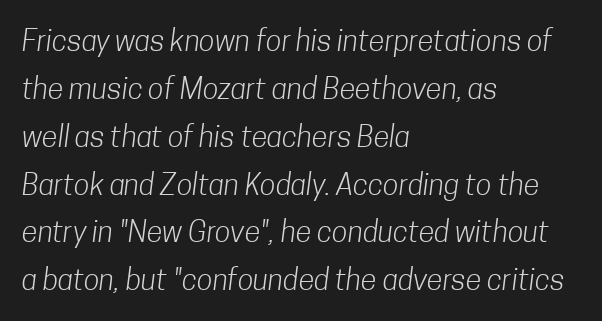
{"serif": "no", "bold": "no", "weight": "light", "width": "condensed", "stroke_contrast": "low", "x_height": "medium", "monospaced": "no", "underline": "no", "align": "left", "line_spacing": "normal", "line_spacing_ratio": 1.65, "letter_spacing": "normal", "letter_spacing_em": 0.0, "glyph_px": 29}
